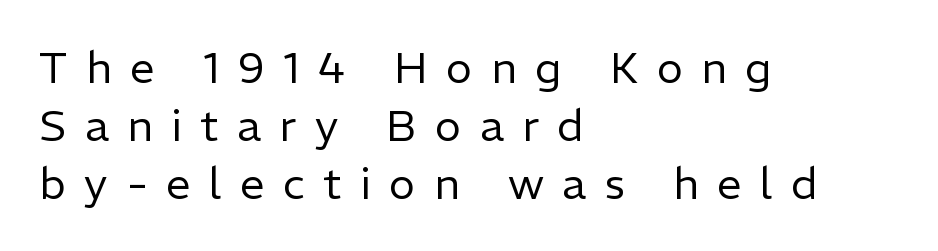
The image shows 44 px regular-weight sans-serif type, upright; set left-aligned, normal line spacing (1.32x), unusually wide letter spacing (+0.42 em), not underlined; low stroke contrast and a medium x-height.
